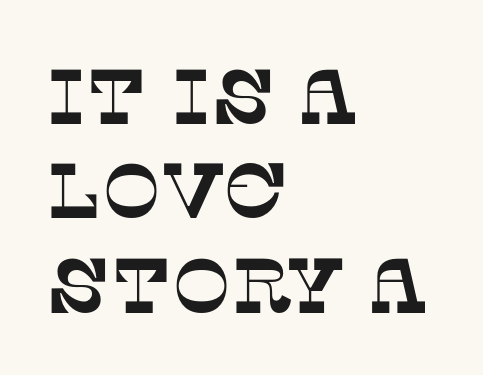
The face used here is proportionally spaced, like ordinary book or web type. Observe the ordinary spacing: letters are neighbours, not strangers. The paragraph shown leans on its left margin. Unmarked baselines from the first word to the last. Small tapered or slab feet sit at the stroke ends, so this counts as serif.
